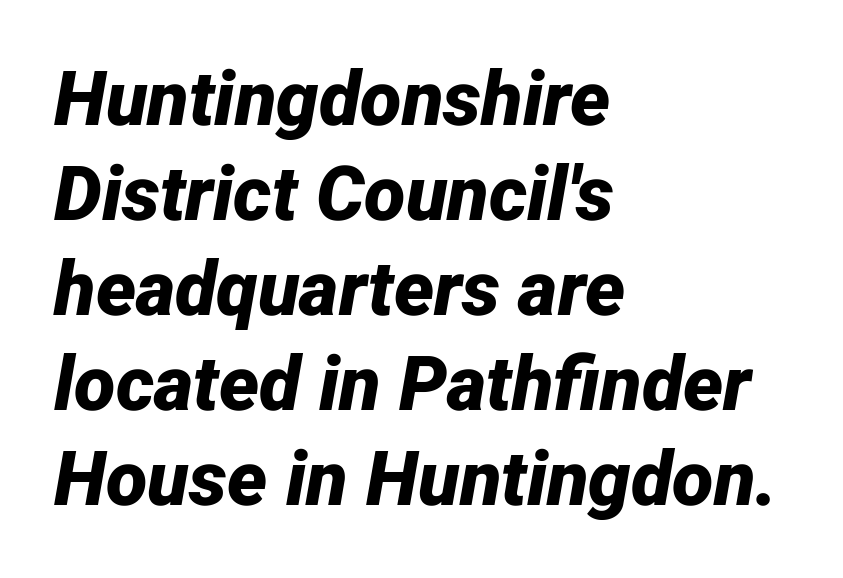
The image shows 76 px bold type, italic (leaning right); set left-aligned, normal line spacing (1.25x), normal letter spacing, not underlined; low stroke contrast and a medium x-height.
